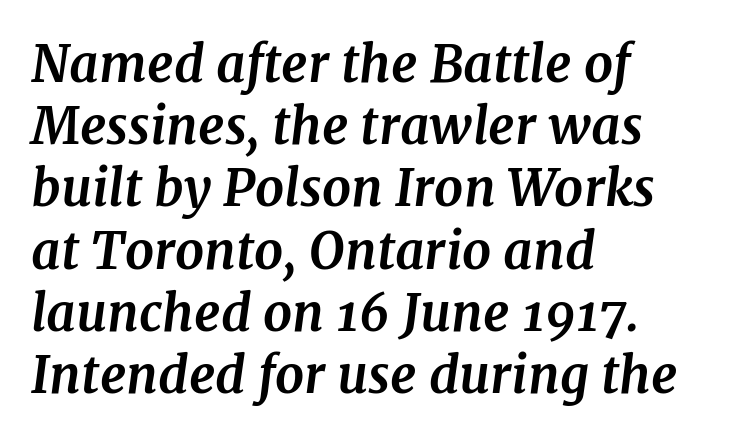
Q: Is the text bold? A: Yes.
Q: Is the text italic (slanted)? A: Yes, it leans right by about 7 degrees.
Q: Is the typeface a serif or a sans-serif typeface? A: Serif.
Q: Is the text underlined? A: No.
Q: How is the paragraph aligned? A: Left-aligned.
Q: Is the spacing between letters normal or unusually wide? A: Normal.
Q: Width (condensed, normal, or wide)? A: Normal.
Q: Stroke contrast? A: Medium.
Q: x-height? A: Medium.
Q: Monospaced? A: No.
